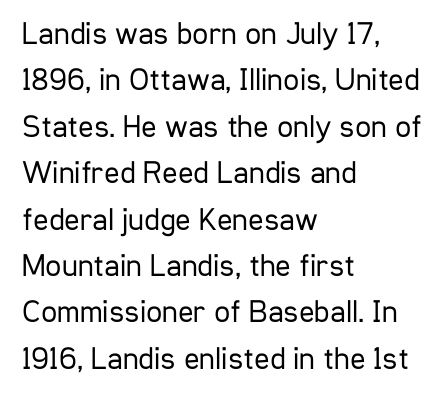
Is the letter spacing exaggerated? No — it looks like the ordinary default. The string is rendered with underlining switched off. Stems here are at most as thick as an everyday book face. In CSS terms this would be text-align: left. The rendering uses natural spacing where letterforms have individual widths. The passage shown is typeset with a sans-serif family.
